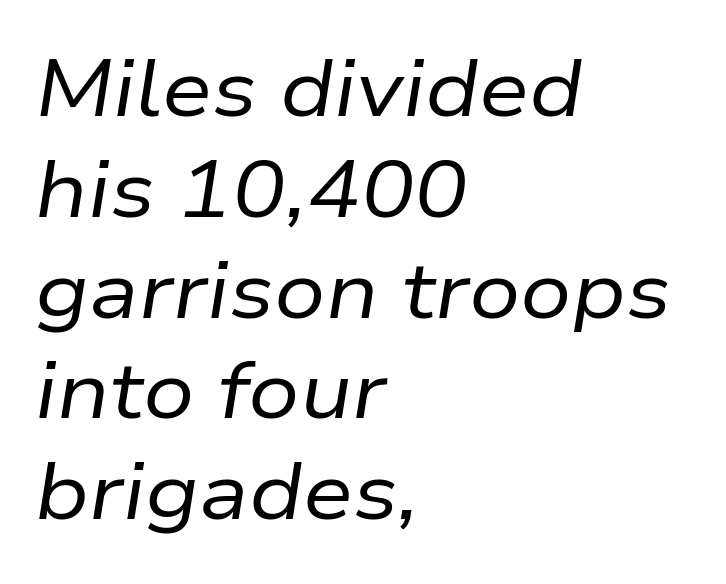
{"italic": "yes", "lean": "right", "slant_degrees": 9, "bold": "no", "weight": "regular", "width": "normal", "stroke_contrast": "low", "x_height": "medium", "monospaced": "no", "underline": "no", "align": "left", "line_spacing": "normal", "line_spacing_ratio": 1.26, "letter_spacing": "normal", "letter_spacing_em": 0.0, "glyph_px": 80}
